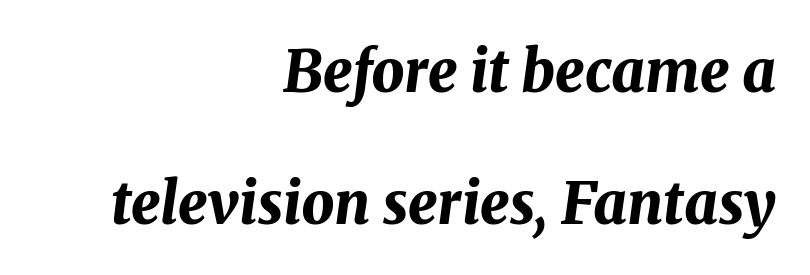
{"italic": "yes", "lean": "right", "slant_degrees": 8, "bold": "yes", "weight": "bold", "width": "normal", "stroke_contrast": "medium", "x_height": "medium", "monospaced": "no", "underline": "no", "align": "right", "line_spacing": "loose", "line_spacing_ratio": 2.28, "letter_spacing": "normal", "letter_spacing_em": 0.0, "glyph_px": 58}
